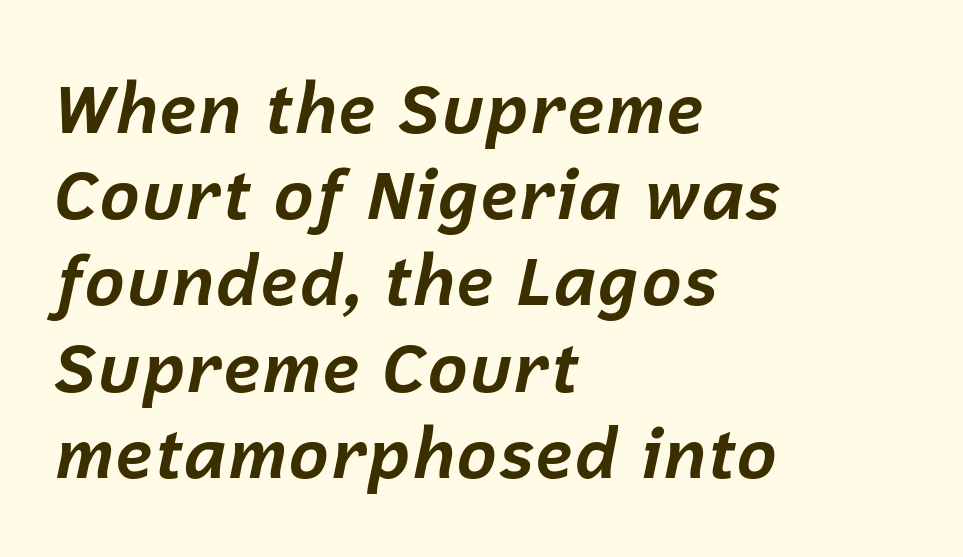
{"italic": "yes", "lean": "right", "slant_degrees": 12, "bold": "yes", "weight": "bold", "width": "normal", "stroke_contrast": "low", "x_height": "medium", "monospaced": "no", "underline": "no", "align": "left", "line_spacing": "normal", "line_spacing_ratio": 1.25, "letter_spacing": "normal", "letter_spacing_em": 0.0, "glyph_px": 69}
